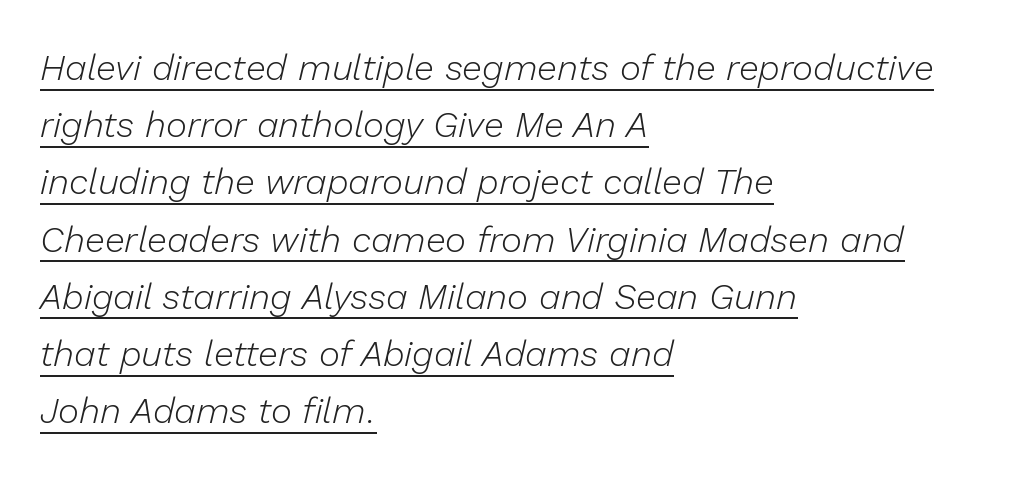
The image shows 36 px light type, italic (leaning right); set left-aligned, normal line spacing (1.59x), normal letter spacing, underlined; low stroke contrast and a medium x-height.
